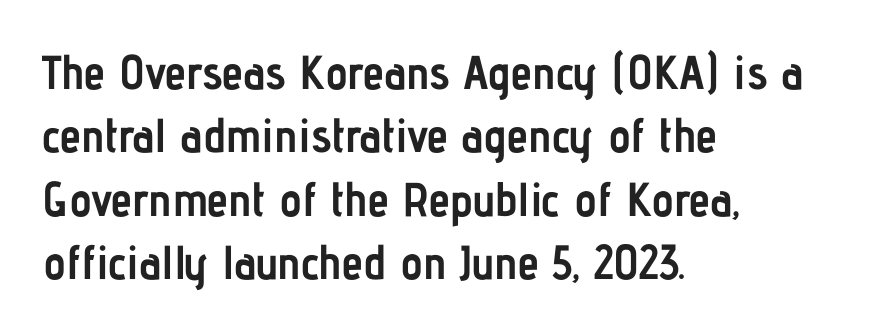
Q: Is the text bold? A: Yes.
Q: Is the text italic (slanted)? A: No, it is upright.
Q: Is the typeface a serif or a sans-serif typeface? A: Sans-serif.
Q: Is the text underlined? A: No.
Q: How is the paragraph aligned? A: Left-aligned.
Q: Is the spacing between letters normal or unusually wide? A: Normal.
Q: Is the spacing between lines tight, normal or loose? A: Normal.
Q: Width (condensed, normal, or wide)? A: Condensed.
Q: Stroke contrast? A: Low.
Q: x-height? A: Medium.
Q: Monospaced? A: No.
